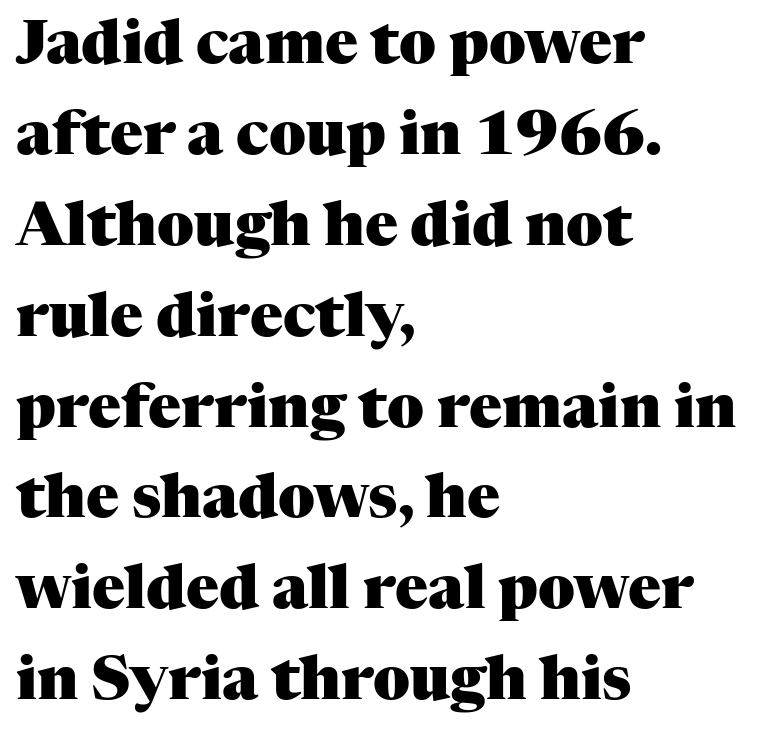
Q: Is the text bold? A: Yes.
Q: Is the text italic (slanted)? A: No, it is upright.
Q: Is the typeface a serif or a sans-serif typeface? A: Serif.
Q: Is the text underlined? A: No.
Q: How is the paragraph aligned? A: Left-aligned.
Q: Is the spacing between letters normal or unusually wide? A: Normal.
Q: Is the spacing between lines tight, normal or loose? A: Normal.
Q: Width (condensed, normal, or wide)? A: Normal.
Q: Stroke contrast? A: Medium.
Q: x-height? A: Medium.
Q: Monospaced? A: No.
